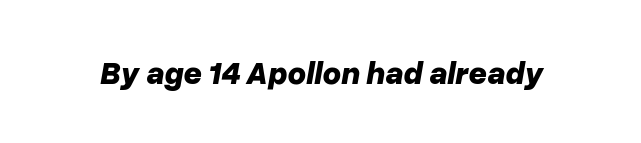
In terms of letterspacing, this is plain default setting. Letters rest on an invisible, unmarked baseline. These lines are rendered in a variable-pitch font. The text carries the slant typical of an italic or oblique font. Each glyph is drawn with heavy, bold strokes.
